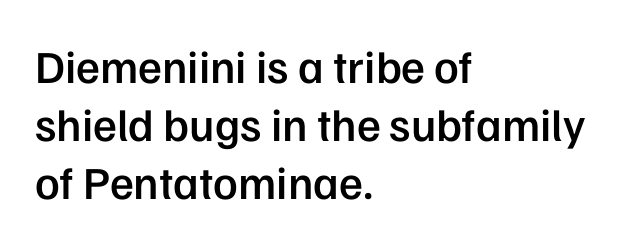
{"serif": "no", "italic": "no", "bold": "semi", "weight": "semibold", "width": "normal", "stroke_contrast": "low", "x_height": "medium", "monospaced": "no", "underline": "no", "align": "left", "line_spacing": "normal", "line_spacing_ratio": 1.26, "letter_spacing": "normal", "letter_spacing_em": 0.0, "glyph_px": 46}
